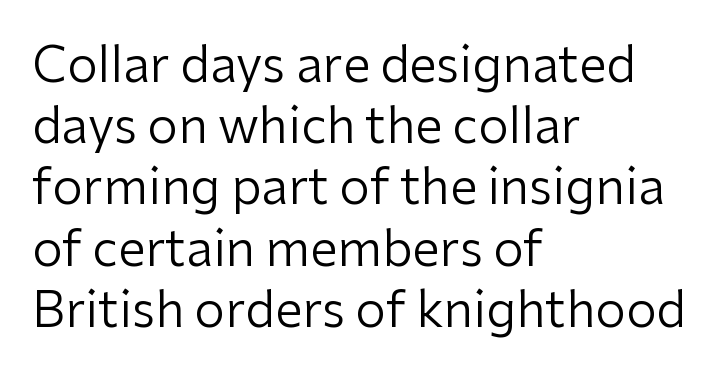
{"serif": "no", "italic": "no", "bold": "no", "weight": "regular", "width": "normal", "stroke_contrast": "low", "x_height": "medium", "monospaced": "no", "underline": "no", "align": "left", "line_spacing": "normal", "line_spacing_ratio": 1.25, "letter_spacing": "normal", "letter_spacing_em": 0.0, "glyph_px": 49}
